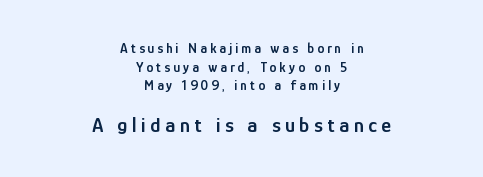
Q: Is the text bold? A: Semi-bold.
Q: Is the text italic (slanted)? A: No, it is upright.
Q: Is the text underlined? A: No.
Q: How is the paragraph aligned? A: Centered.
Q: Is the spacing between letters normal or unusually wide? A: Unusually wide.
Q: Is the spacing between lines tight, normal or loose? A: Normal.
Q: Which block of text is set in a larger size, the first (top) or the second (bottom)? A: The second (bottom) one.
